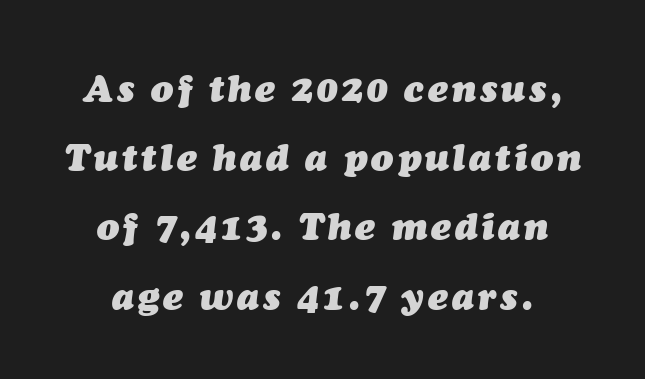
The image shows 37 px heavy type, italic (leaning right); set centered, line spacing 1.87x, not underlined; medium stroke contrast and a medium x-height.
